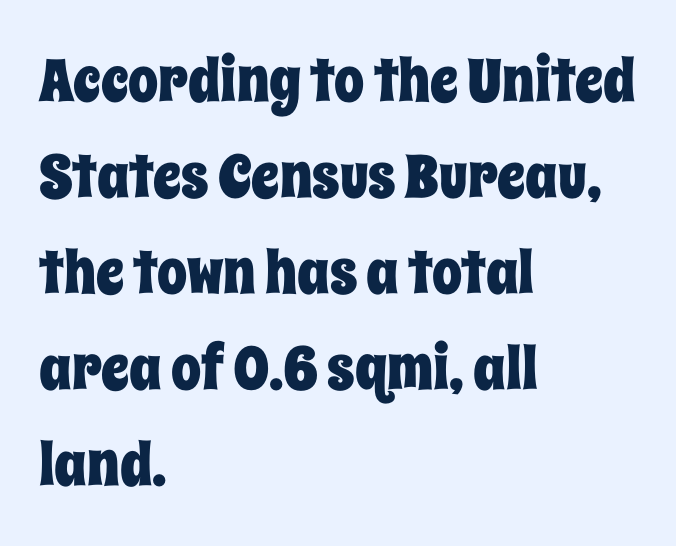
Do the characters align in a grid? No, the font is proportional. The face used here is rendered with its standard letterfit. Each row of text sits above clean, open space. Each new line begins a customary step beneath the previous one.
